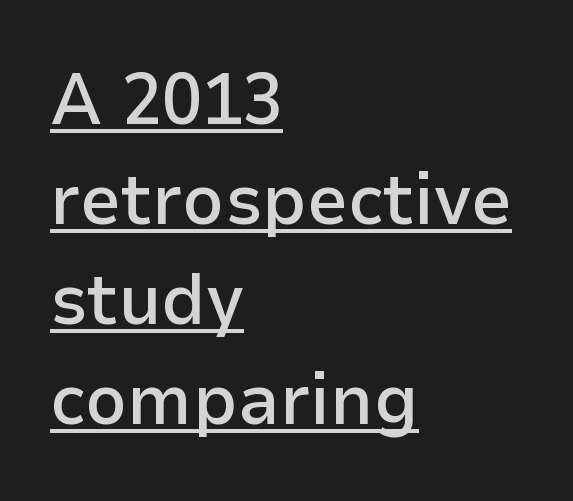
{"serif": "no", "italic": "no", "bold": "semi", "weight": "semibold", "width": "normal", "stroke_contrast": "low", "x_height": "medium", "monospaced": "no", "underline": "yes", "align": "left", "line_spacing": "normal", "line_spacing_ratio": 1.37, "letter_spacing": "normal", "letter_spacing_em": 0.0, "glyph_px": 73}
